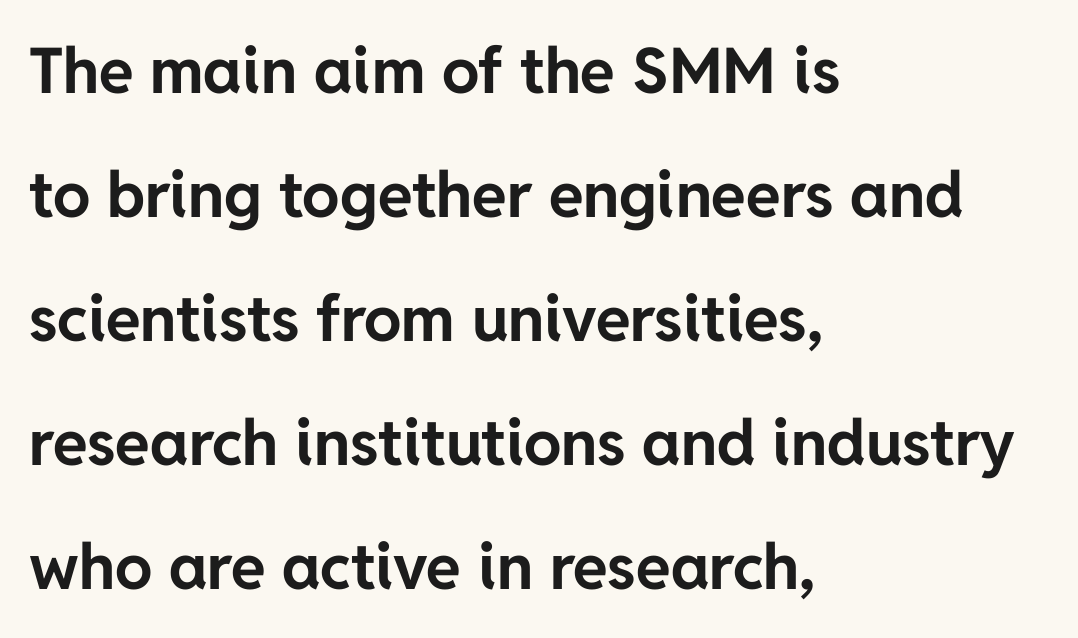
Its strokes are broad and dark, the hallmark of bold type. If you drew a ruler down the left edge, every line would touch it. You could not count columns in this text — the font is proportionally spaced. Note: no serifs on the glyphs. A typesetter would mark this as roman, not italic.
